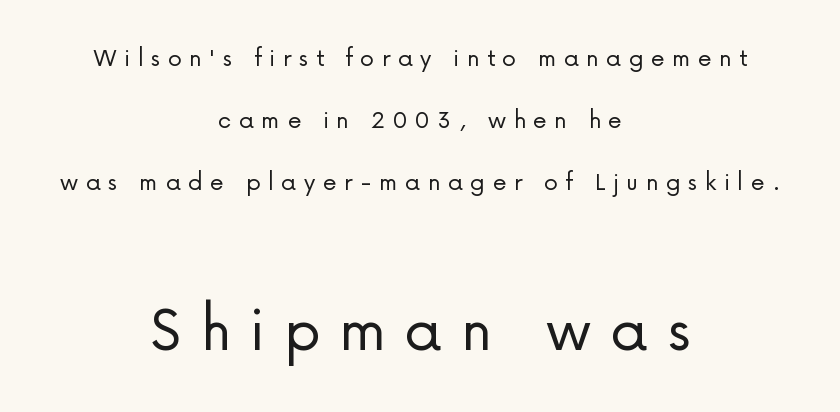
Q: Is the text bold? A: No.
Q: Is the text italic (slanted)? A: No, it is upright.
Q: Is the typeface a serif or a sans-serif typeface? A: Sans-serif.
Q: Is the text underlined? A: No.
Q: How is the paragraph aligned? A: Centered.
Q: Is the spacing between letters normal or unusually wide? A: Unusually wide.
Q: Is the spacing between lines tight, normal or loose? A: Loose.
Q: Which block of text is set in a larger size, the first (top) or the second (bottom)? A: The second (bottom) one.
Q: Width (condensed, normal, or wide)? A: Normal.
Q: Stroke contrast? A: Low.
Q: x-height? A: Medium.
Q: Monospaced? A: No.
